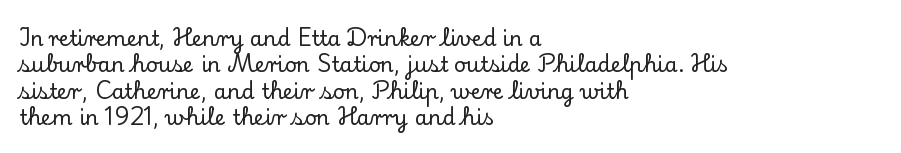
{"italic": "no", "underline": "no", "align": "left", "line_spacing": "normal", "line_spacing_ratio": 1.26, "letter_spacing": "normal", "letter_spacing_em": 0.0, "glyph_px": 21}
